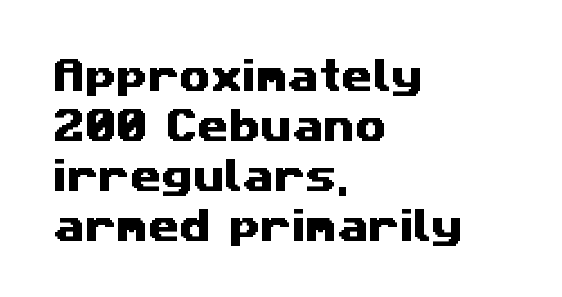
Look at the tracking — it's just the regular setting, nothing added. Beneath every word, the page is bare. Every row of glyphs begins at an identical x-position on the left. This block has exactly the height ordinary leading produces. You could not count columns in this text — the font is proportionally spaced.
